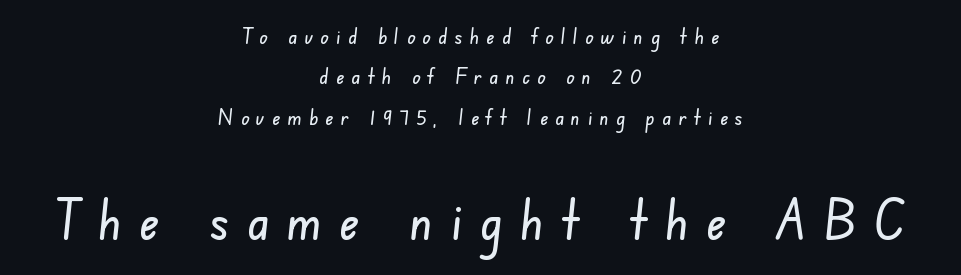
Q: Is the typeface a serif or a sans-serif typeface? A: Sans-serif.
Q: Is the text underlined? A: No.
Q: How is the paragraph aligned? A: Centered.
Q: Is the spacing between letters normal or unusually wide? A: Unusually wide.
Q: Which block of text is set in a larger size, the first (top) or the second (bottom)? A: The second (bottom) one.
Q: Width (condensed, normal, or wide)? A: Condensed.
Q: Stroke contrast? A: Low.
Q: x-height? A: Small.
Q: Monospaced? A: No.
